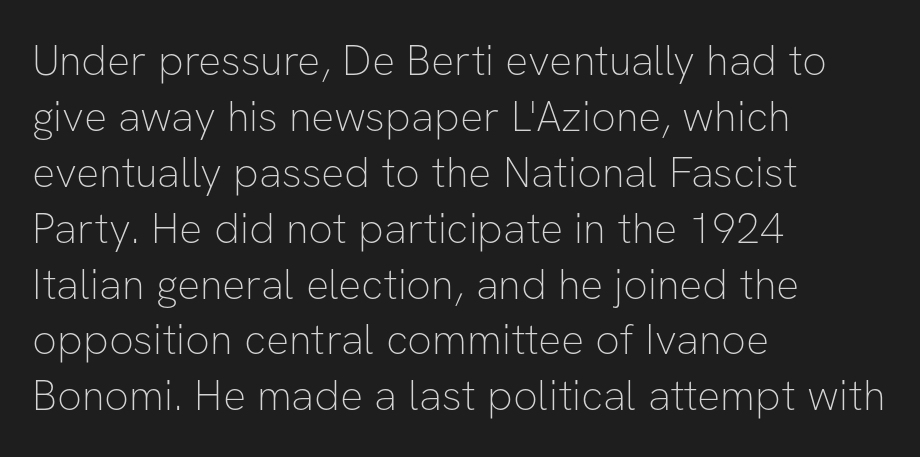
{"serif": "no", "italic": "no", "bold": "no", "weight": "thin", "width": "normal", "stroke_contrast": "low", "x_height": "medium", "monospaced": "no", "underline": "no", "align": "left", "line_spacing": "normal", "line_spacing_ratio": 1.3, "letter_spacing": "normal", "letter_spacing_em": 0.0, "glyph_px": 43}
